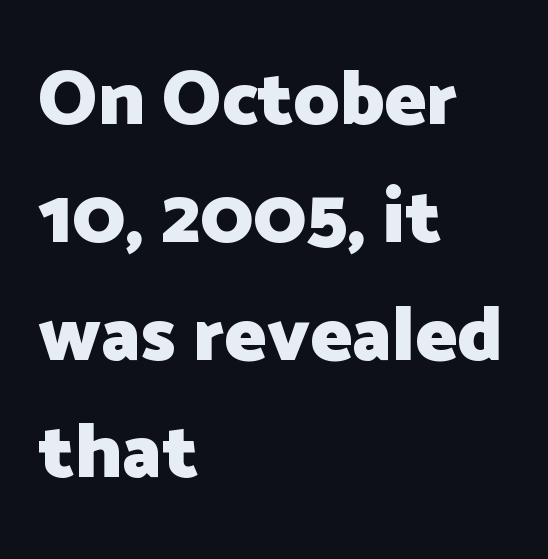
{"serif": "no", "italic": "no", "bold": "yes", "weight": "heavy", "width": "normal", "stroke_contrast": "low", "x_height": "medium", "monospaced": "no", "underline": "no", "align": "left", "line_spacing": "normal", "line_spacing_ratio": 1.51, "letter_spacing": "normal", "letter_spacing_em": 0.0, "glyph_px": 78}
